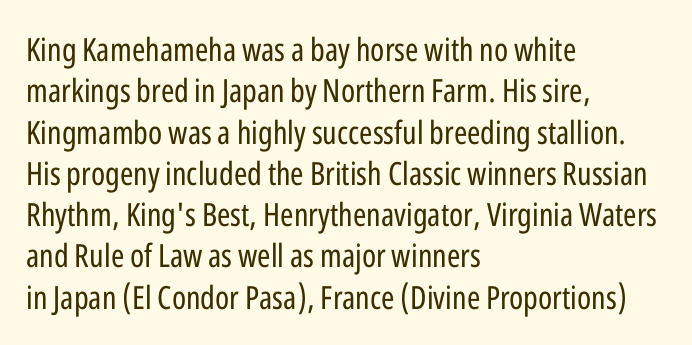
{"serif": "no", "italic": "no", "bold": "no", "weight": "regular", "width": "condensed", "stroke_contrast": "low", "x_height": "medium", "monospaced": "no", "underline": "no", "align": "left", "line_spacing": "normal", "line_spacing_ratio": 1.29, "letter_spacing": "normal", "letter_spacing_em": 0.0, "glyph_px": 32}
